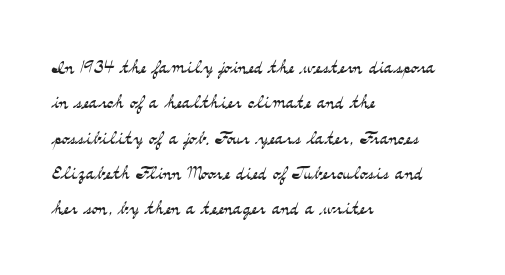
The image shows 24 px text type; set left-aligned, normal line spacing (1.47x), normal letter spacing, not underlined.
